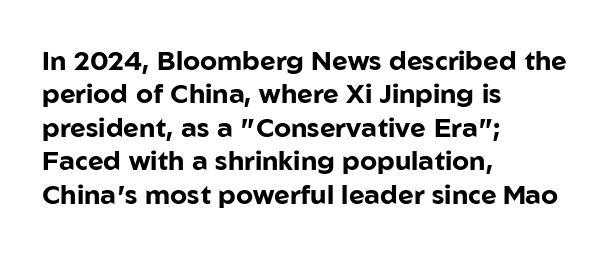
Q: Is the text bold? A: Yes.
Q: Is the text italic (slanted)? A: No, it is upright.
Q: Is the text underlined? A: No.
Q: How is the paragraph aligned? A: Left-aligned.
Q: Is the spacing between letters normal or unusually wide? A: Normal.
